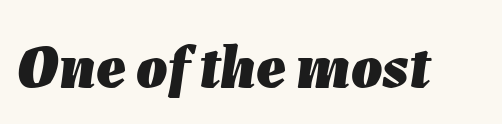
{"italic": "yes", "lean": "right", "slant_degrees": 7, "bold": "yes", "weight": "heavy", "width": "normal", "stroke_contrast": "low", "x_height": "medium", "monospaced": "no", "underline": "no", "letter_spacing": "normal", "letter_spacing_em": 0.0, "glyph_px": 62}
